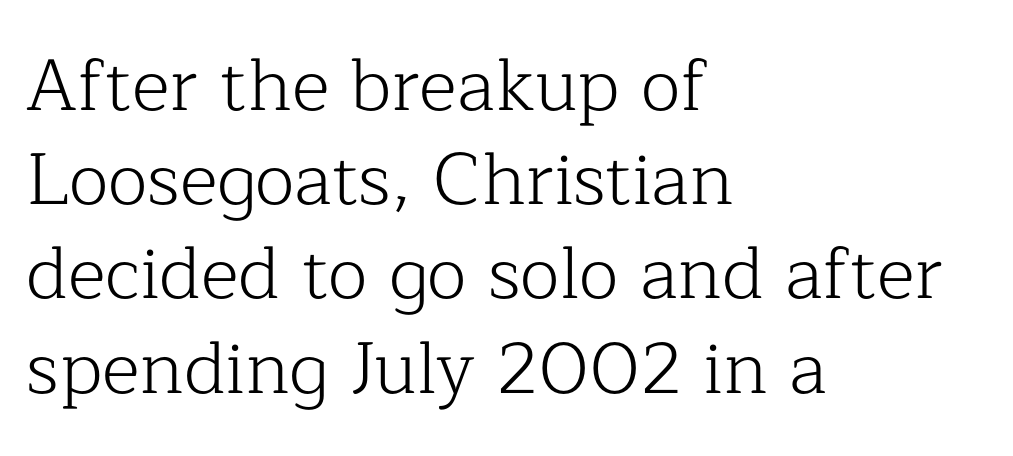
The foot of each line stays bare and open. Layout note: lines flush left. The passage shown is typed in a proportional face where columns would drift. A typesetter would call this leading conventional body-copy spacing.
